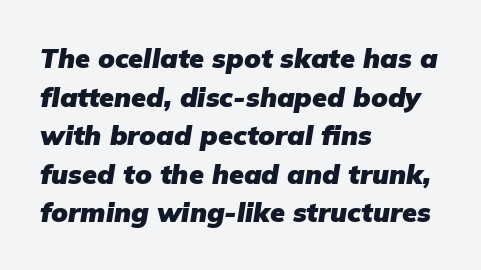
There is no visible air inserted between adjacent glyphs. You'd pick this weight for a headline — it's a proper bold. The typesetter chose a ragged-right arrangement here. A clean baseline with only descenders dipping below it.
